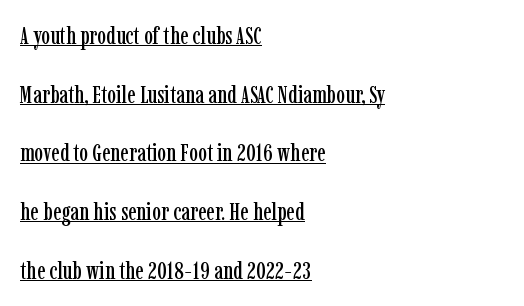
{"italic": "no", "underline": "yes", "align": "left", "line_spacing": "loose", "line_spacing_ratio": 2.35, "letter_spacing": "normal", "letter_spacing_em": 0.0, "glyph_px": 25}
